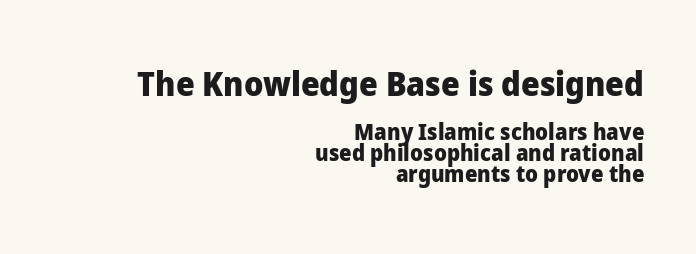
Q: Is the text bold? A: Yes.
Q: Is the text italic (slanted)? A: No, it is upright.
Q: Is the typeface a serif or a sans-serif typeface? A: Sans-serif.
Q: Is the text underlined? A: No.
Q: How is the paragraph aligned? A: Right-aligned.
Q: Is the spacing between letters normal or unusually wide? A: Normal.
Q: Is the spacing between lines tight, normal or loose? A: Tight.
Q: Which block of text is set in a larger size, the first (top) or the second (bottom)? A: The first (top) one.
Q: Width (condensed, normal, or wide)? A: Normal.
Q: Stroke contrast? A: Low.
Q: x-height? A: Medium.
Q: Monospaced? A: No.
